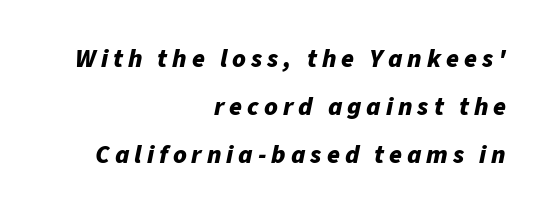
Q: Is the text bold? A: Yes.
Q: Is the text italic (slanted)? A: Yes, it leans right by about 11 degrees.
Q: Is the text underlined? A: No.
Q: How is the paragraph aligned? A: Right-aligned.
